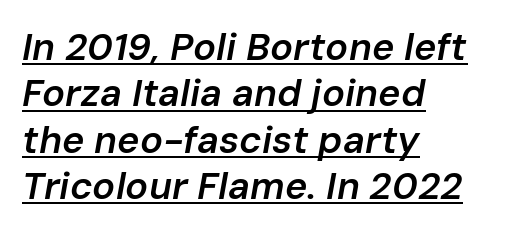
Q: Is the text bold? A: Semi-bold.
Q: Is the text italic (slanted)? A: Yes, it leans right by about 10 degrees.
Q: Is the text underlined? A: Yes.
Q: How is the paragraph aligned? A: Left-aligned.
Q: Is the spacing between letters normal or unusually wide? A: Normal.
Q: Width (condensed, normal, or wide)? A: Normal.
Q: Stroke contrast? A: Low.
Q: x-height? A: Medium.
Q: Monospaced? A: No.
